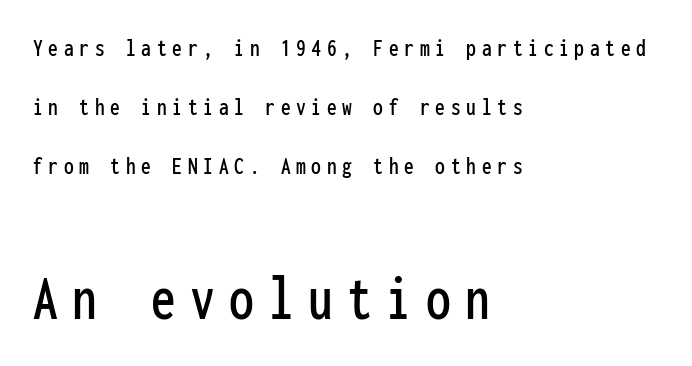
Q: Is the text italic (slanted)? A: No, it is upright.
Q: Is the typeface a serif or a sans-serif typeface? A: Sans-serif.
Q: Is the text underlined? A: No.
Q: How is the paragraph aligned? A: Left-aligned.
Q: Is the spacing between letters normal or unusually wide? A: Unusually wide.
Q: Is the spacing between lines tight, normal or loose? A: Loose.
Q: Which block of text is set in a larger size, the first (top) or the second (bottom)? A: The second (bottom) one.
Q: Width (condensed, normal, or wide)? A: Condensed.
Q: Stroke contrast? A: Low.
Q: x-height? A: Medium.
Q: Monospaced? A: Yes.
